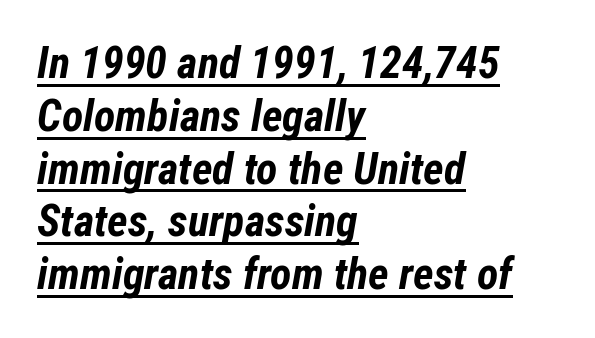
{"italic": "yes", "lean": "right", "slant_degrees": 12, "bold": "yes", "weight": "bold", "width": "condensed", "stroke_contrast": "low", "x_height": "medium", "monospaced": "no", "underline": "yes", "align": "left", "line_spacing_ratio": 1.2, "letter_spacing": "normal", "letter_spacing_em": 0.0, "glyph_px": 44}
